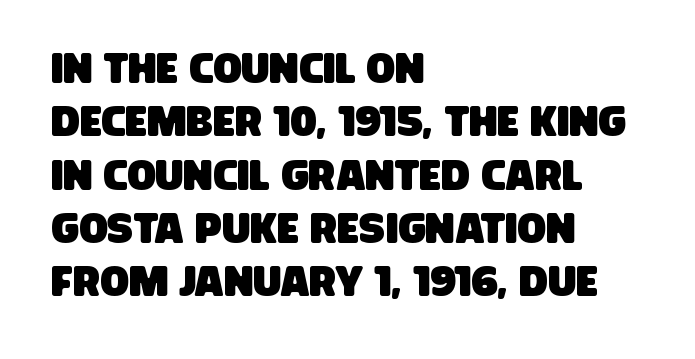
Q: Is the typeface a serif or a sans-serif typeface? A: Sans-serif.
Q: Is the text underlined? A: No.
Q: How is the paragraph aligned? A: Left-aligned.
Q: Is the spacing between letters normal or unusually wide? A: Normal.
Q: Is the spacing between lines tight, normal or loose? A: Normal.
Q: Width (condensed, normal, or wide)? A: Condensed.
Q: Stroke contrast? A: Low.
Q: x-height? A: Large.
Q: Monospaced? A: No.
